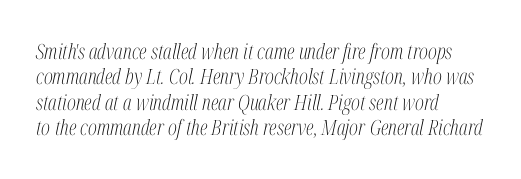
Q: Is the text bold? A: No.
Q: Is the text italic (slanted)? A: Yes, it leans right by about 12 degrees.
Q: Is the text underlined? A: No.
Q: How is the paragraph aligned? A: Left-aligned.
Q: Is the spacing between letters normal or unusually wide? A: Normal.
